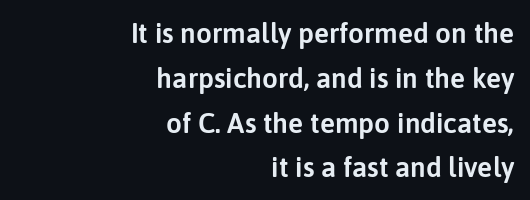
{"serif": "no", "italic": "no", "width": "normal", "stroke_contrast": "low", "x_height": "medium", "monospaced": "no", "underline": "no", "align": "right", "line_spacing": "normal", "line_spacing_ratio": 1.6, "letter_spacing": "normal", "letter_spacing_em": 0.0, "glyph_px": 28}
